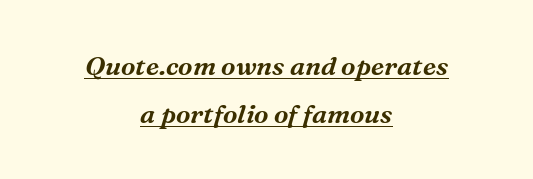
The image shows 26 px text type, italic (leaning right); set centered, line spacing 1.84x, normal letter spacing, underlined.
